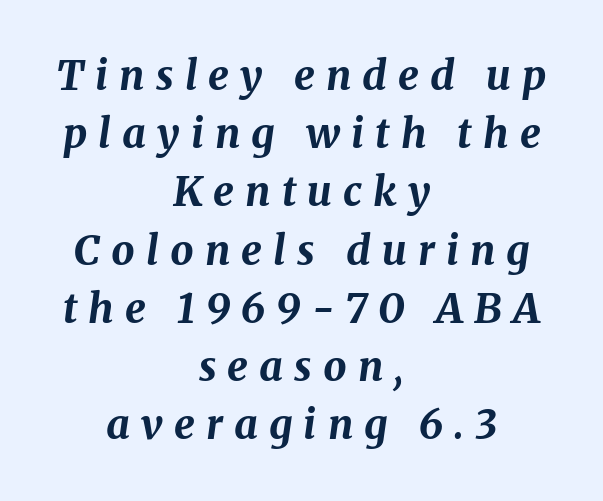
{"italic": "yes", "lean": "right", "slant_degrees": 8, "bold": "yes", "weight": "bold", "width": "normal", "stroke_contrast": "medium", "x_height": "medium", "monospaced": "no", "underline": "no", "align": "center", "line_spacing": "normal", "line_spacing_ratio": 1.42, "letter_spacing": "wide", "letter_spacing_em": 0.27, "glyph_px": 41}
